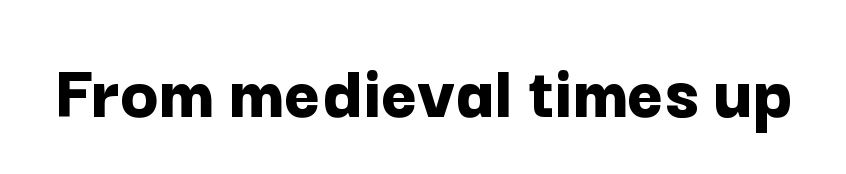
{"serif": "no", "italic": "no", "bold": "yes", "weight": "bold", "width": "normal", "stroke_contrast": "low", "x_height": "medium", "monospaced": "no", "underline": "no", "letter_spacing": "normal", "letter_spacing_em": 0.0, "glyph_px": 79}
